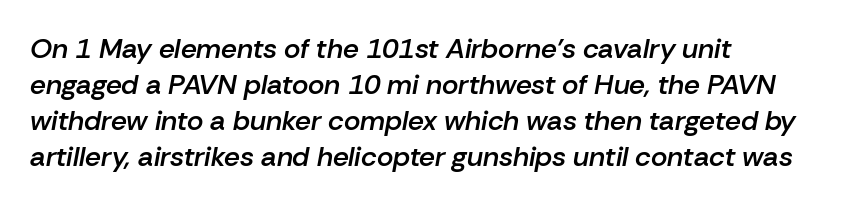
Q: Is the text bold? A: Semi-bold.
Q: Is the text italic (slanted)? A: Yes, it leans right by about 10 degrees.
Q: Is the text underlined? A: No.
Q: How is the paragraph aligned? A: Left-aligned.
Q: Is the spacing between letters normal or unusually wide? A: Normal.
Q: Is the spacing between lines tight, normal or loose? A: Normal.
Q: Width (condensed, normal, or wide)? A: Normal.
Q: Stroke contrast? A: Low.
Q: x-height? A: Medium.
Q: Monospaced? A: No.
